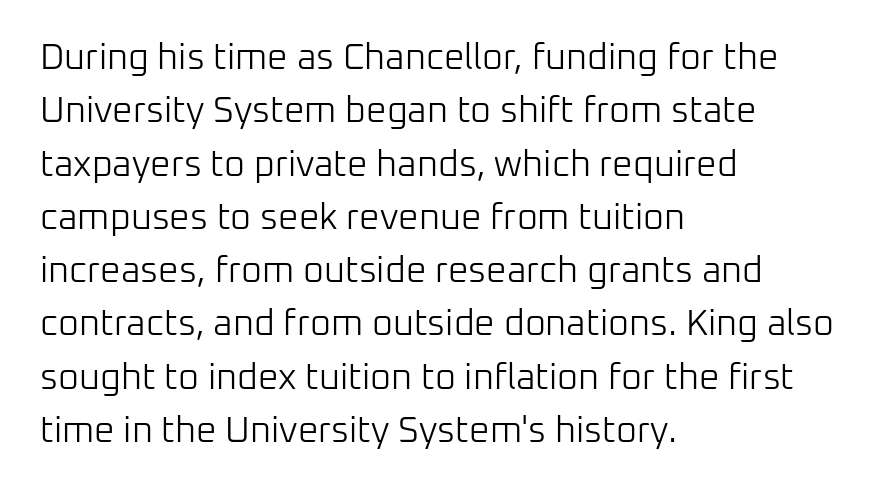
The image shows 36 px light sans-serif type, upright; set left-aligned, normal line spacing (1.48x), normal letter spacing, not underlined; low stroke contrast and a medium x-height.
